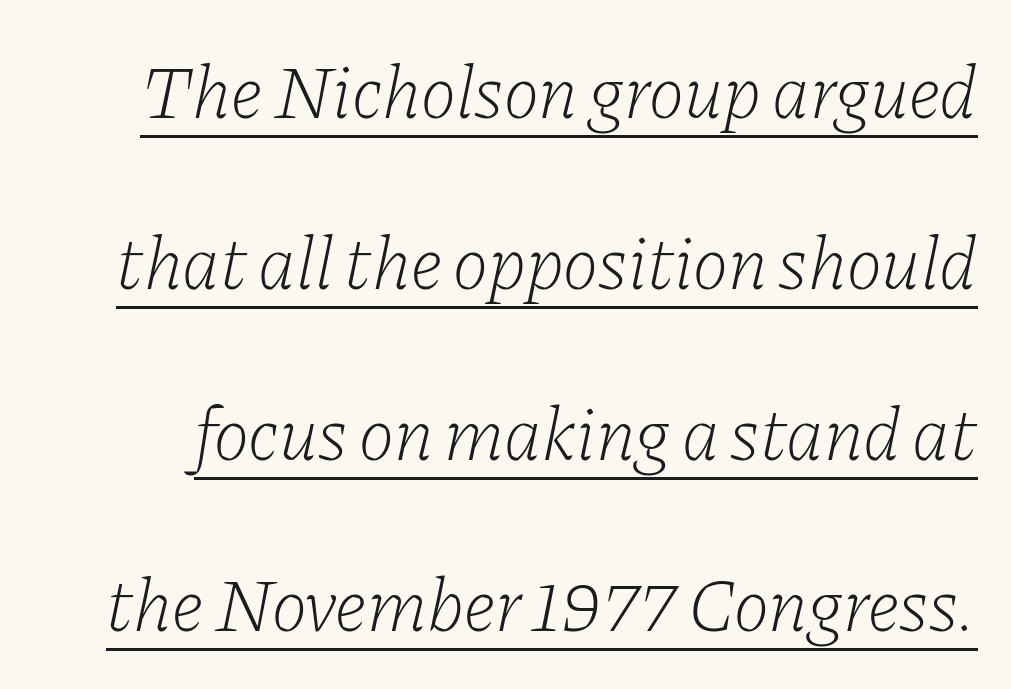
Is there much room between lines? Yes — plenty of vertical air separates them. What kind of face is this? One with serifs. Stroke thickness stays within the range of a standard reading face or lighter. Is this a fixed-width face? No — the glyphs have proportional, varying widths.
